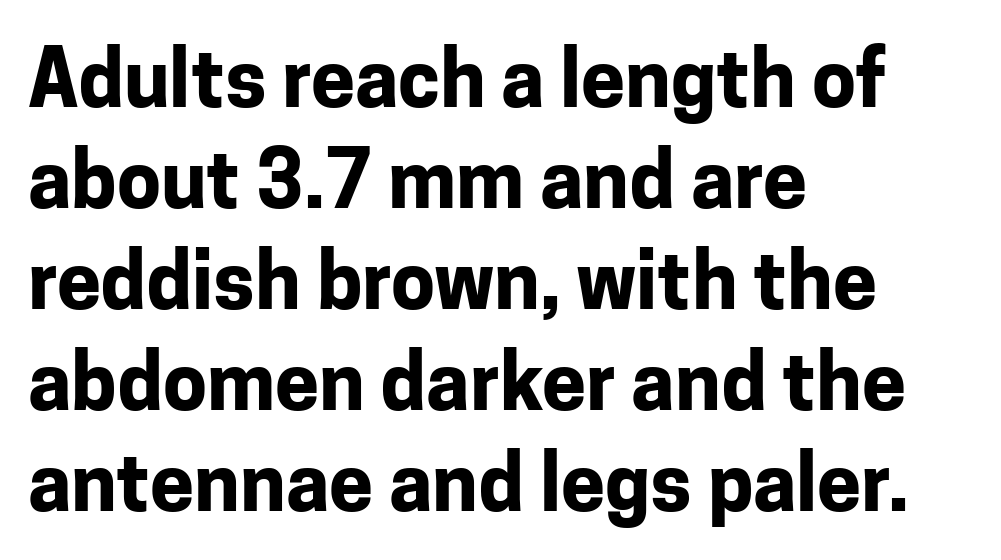
The image shows 79 px bold sans-serif type, upright; set left-aligned, normal line spacing (1.28x), normal letter spacing, not underlined; low stroke contrast and a medium x-height.
